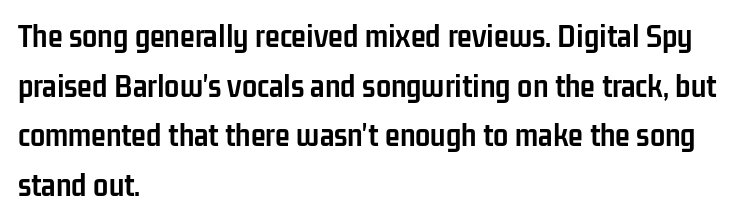
The designer left line spacing at the default. Any mark beneath the type? The region is blank. Stroke terminals: plain, sans-serif. The type is set solid horizontally, with unmodified tracking. The lines in this sample share a left origin and differ only in where they stop.
